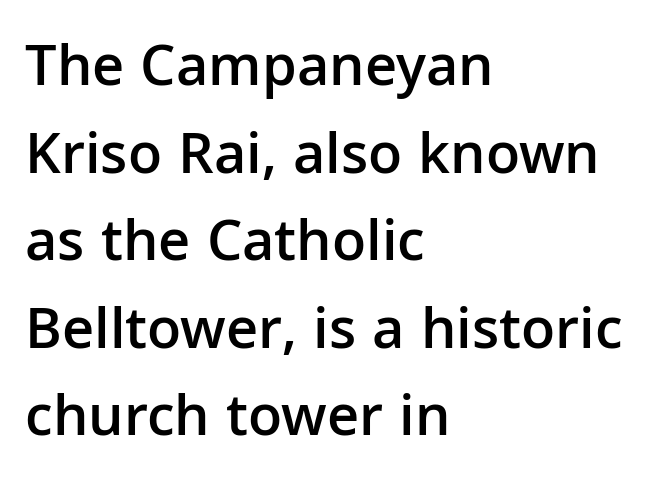
Unlike italic type, these characters show no tilt at all. Examine the stroke ends and you'll find no serifs. Honestly, there is no underline to notice here at all. The compositor pushed each line to the left boundary. The type is set solid horizontally, with unmodified tracking. Note the varied advance widths — an 'i' is clearly narrower than an 'm'.
